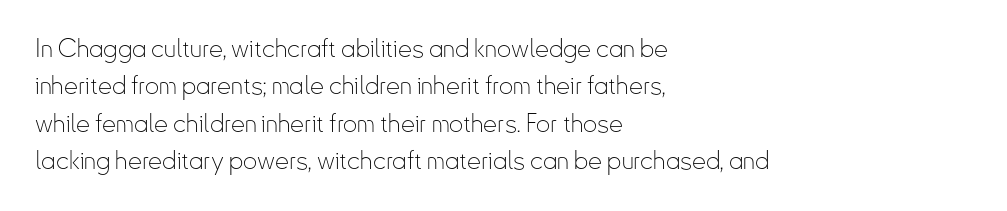
{"italic": "no", "bold": "no", "underline": "no", "align": "left", "line_spacing": "normal", "line_spacing_ratio": 1.5, "letter_spacing": "normal", "letter_spacing_em": 0.0, "glyph_px": 25}
